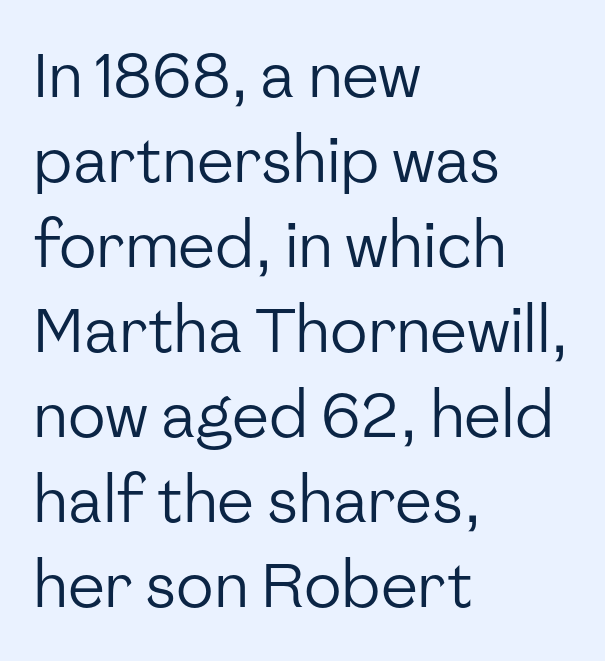
Q: Is the text bold? A: No.
Q: Is the text italic (slanted)? A: No, it is upright.
Q: Is the typeface a serif or a sans-serif typeface? A: Sans-serif.
Q: Is the text underlined? A: No.
Q: How is the paragraph aligned? A: Left-aligned.
Q: Is the spacing between letters normal or unusually wide? A: Normal.
Q: Is the spacing between lines tight, normal or loose? A: Normal.
Q: Width (condensed, normal, or wide)? A: Normal.
Q: Stroke contrast? A: Low.
Q: x-height? A: Medium.
Q: Monospaced? A: No.
